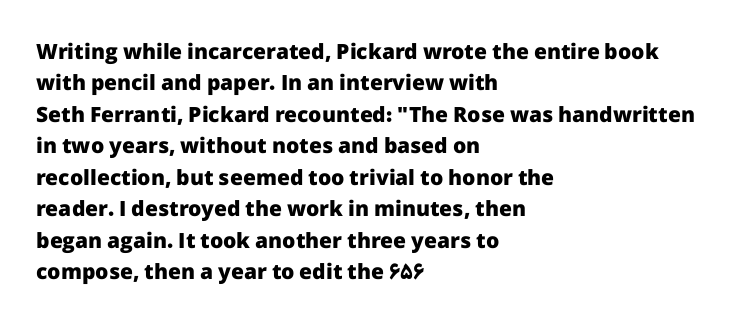
Set as a true bold cut, around the 700 mark. You can tell it's not italic because the verticals are truly vertical. Horizontally, the lines are justified to the leading edge only. Evenly set lines give the paragraph a standard silhouette. Just letters on the line, the space beneath them empty. Compared with typical body copy, the letter spacing here is the same.
